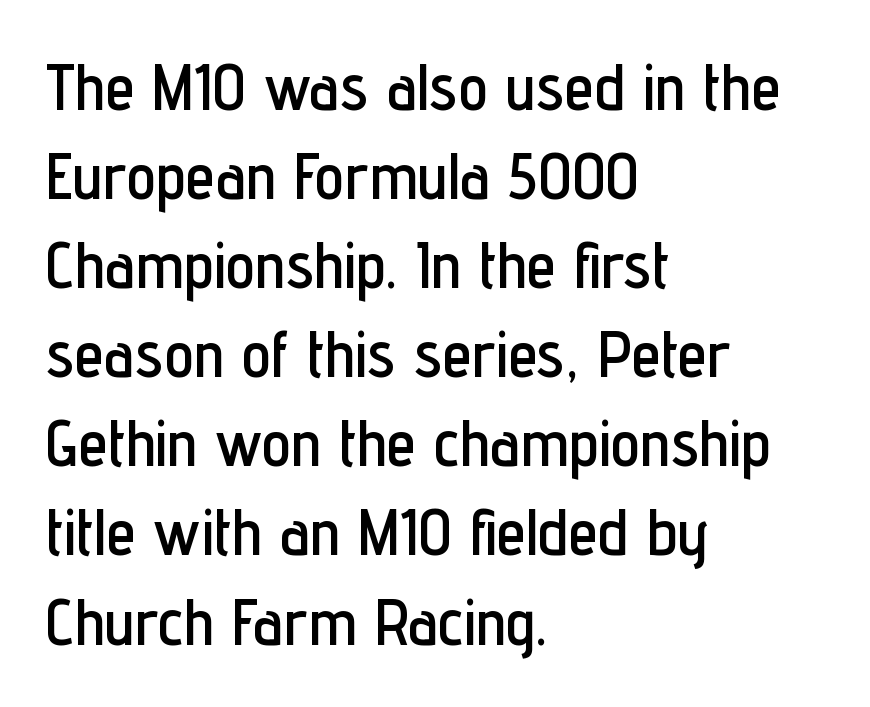
Q: Is the text italic (slanted)? A: No, it is upright.
Q: Is the typeface a serif or a sans-serif typeface? A: Sans-serif.
Q: Is the text underlined? A: No.
Q: How is the paragraph aligned? A: Left-aligned.
Q: Is the spacing between letters normal or unusually wide? A: Normal.
Q: Is the spacing between lines tight, normal or loose? A: Normal.
Q: Width (condensed, normal, or wide)? A: Condensed.
Q: Stroke contrast? A: Low.
Q: x-height? A: Medium.
Q: Monospaced? A: No.
